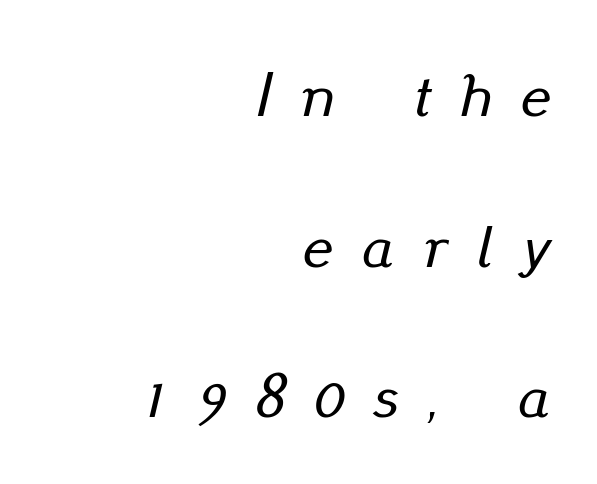
One glance says open: line gaps are wider than usual. Beneath every word, the page is bare. Right-aligned paragraph, ragged on the left. The rendering inserts visible extra space after every character. Yep, that's italic — everything's leaning.
